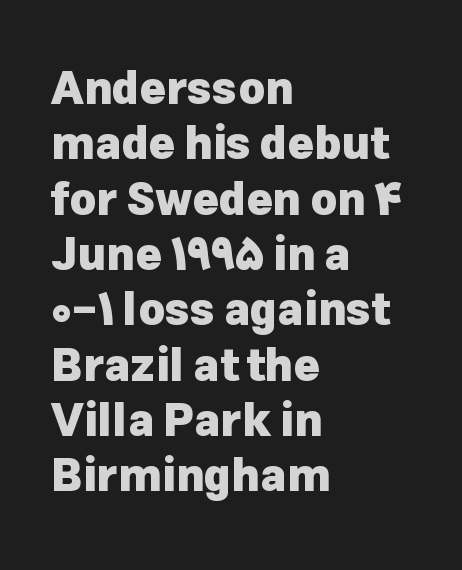
{"serif": "no", "italic": "no", "bold": "yes", "weight": "heavy", "width": "normal", "stroke_contrast": "low", "x_height": "medium", "monospaced": "no", "underline": "no", "align": "left", "line_spacing_ratio": 1.23, "letter_spacing": "normal", "letter_spacing_em": 0.0, "glyph_px": 45}
